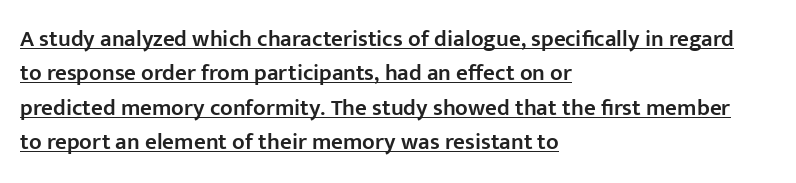
Emphasis is given by a line drawn under the lettering. Is the letter spacing exaggerated? No — it looks like the ordinary default. Stems and bowls a touch heavier than normal — semibold. This sample uses an upright cut, with every glyph sitting square on the baseline. The block of text has a typical density, with ordinary space between rows.
